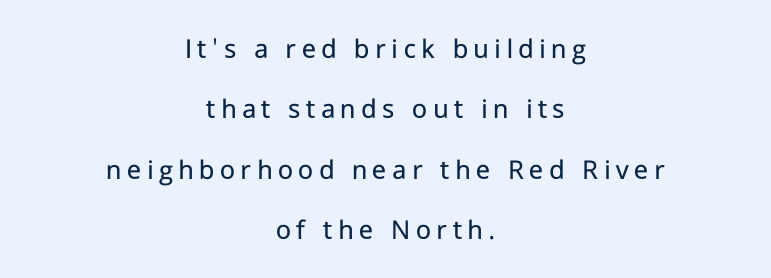
Q: Is the text bold? A: No.
Q: Is the text italic (slanted)? A: No, it is upright.
Q: Is the typeface a serif or a sans-serif typeface? A: Sans-serif.
Q: Is the text underlined? A: No.
Q: How is the paragraph aligned? A: Centered.
Q: Is the spacing between lines tight, normal or loose? A: Loose.
Q: Width (condensed, normal, or wide)? A: Normal.
Q: Stroke contrast? A: Low.
Q: x-height? A: Medium.
Q: Monospaced? A: No.
